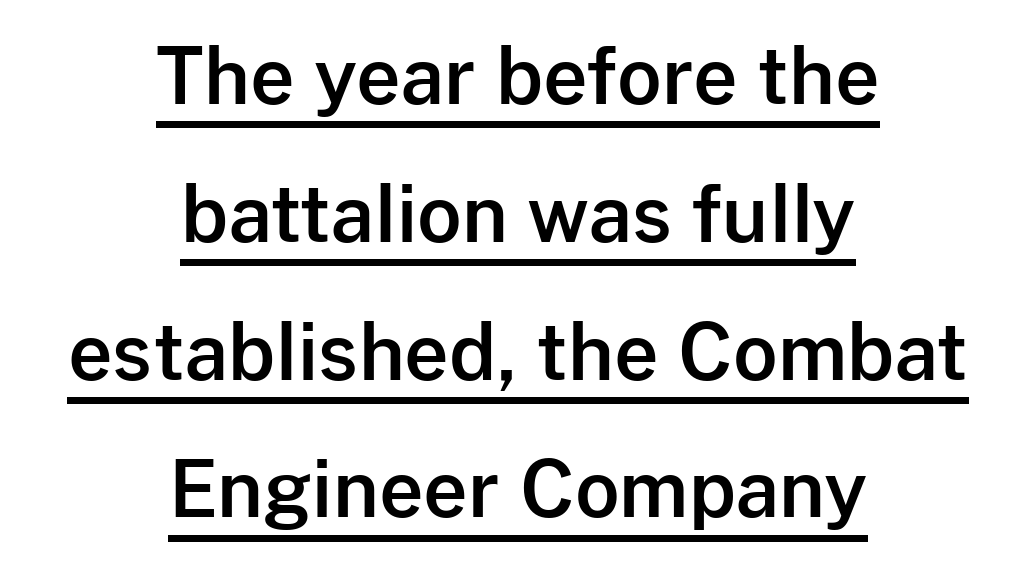
The image shows 77 px sans-serif type, upright; set centered, line spacing 1.79x, normal letter spacing, underlined; low stroke contrast and a medium x-height.
